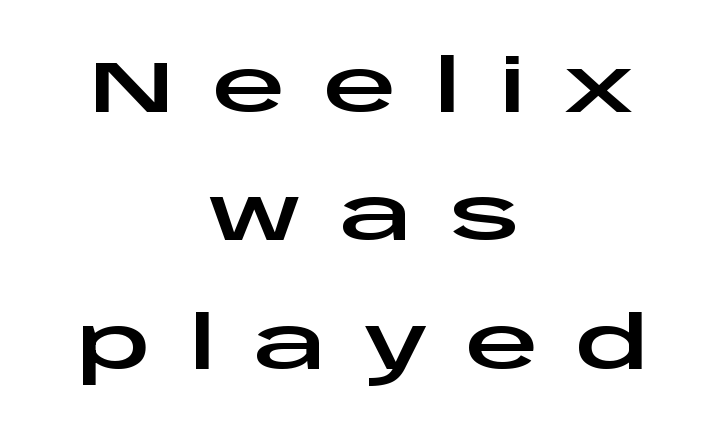
Q: Is the text italic (slanted)? A: No, it is upright.
Q: Is the typeface a serif or a sans-serif typeface? A: Sans-serif.
Q: Is the text underlined? A: No.
Q: How is the paragraph aligned? A: Centered.
Q: Is the spacing between letters normal or unusually wide? A: Unusually wide.
Q: Width (condensed, normal, or wide)? A: Wide.
Q: Stroke contrast? A: Low.
Q: x-height? A: Large.
Q: Monospaced? A: No.
